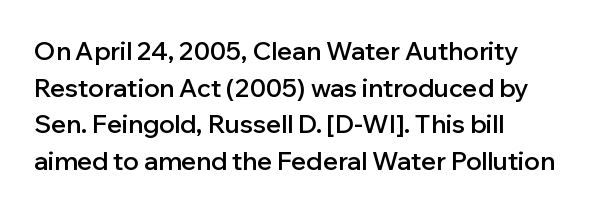
Q: Is the text bold? A: Semi-bold.
Q: Is the text italic (slanted)? A: No, it is upright.
Q: Is the text underlined? A: No.
Q: How is the paragraph aligned? A: Left-aligned.
Q: Is the spacing between letters normal or unusually wide? A: Normal.
Q: Is the spacing between lines tight, normal or loose? A: Normal.
